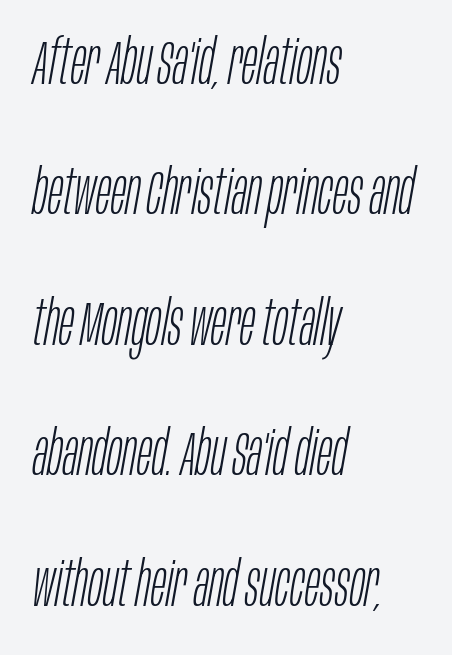
Q: Is the text bold? A: No.
Q: Is the text italic (slanted)? A: Yes, it leans right by about 10 degrees.
Q: Is the text underlined? A: No.
Q: How is the paragraph aligned? A: Left-aligned.
Q: Is the spacing between letters normal or unusually wide? A: Normal.
Q: Is the spacing between lines tight, normal or loose? A: Loose.
Q: Width (condensed, normal, or wide)? A: Condensed.
Q: Stroke contrast? A: Low.
Q: x-height? A: Large.
Q: Monospaced? A: No.
